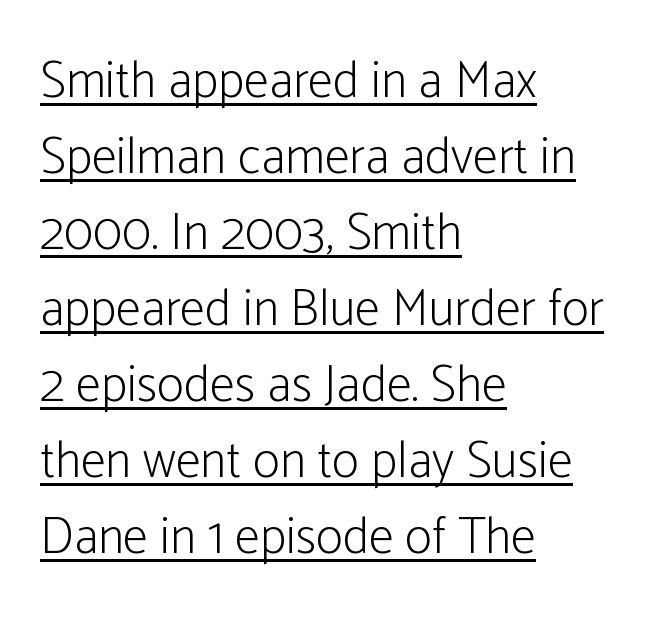
Q: Is the text bold? A: No.
Q: Is the text italic (slanted)? A: No, it is upright.
Q: Is the typeface a serif or a sans-serif typeface? A: Sans-serif.
Q: Is the text underlined? A: Yes.
Q: How is the paragraph aligned? A: Left-aligned.
Q: Is the spacing between letters normal or unusually wide? A: Normal.
Q: Is the spacing between lines tight, normal or loose? A: Normal.
Q: Width (condensed, normal, or wide)? A: Condensed.
Q: Stroke contrast? A: Low.
Q: x-height? A: Medium.
Q: Monospaced? A: No.
